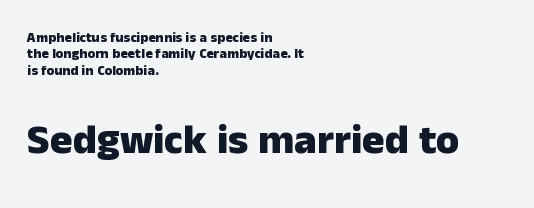
{"serif": "no", "italic": "no", "bold": "yes", "weight": "heavy", "width": "normal", "stroke_contrast": "low", "x_height": "medium", "monospaced": "no", "underline": "no", "align": "left", "line_spacing_ratio": 1.17, "letter_spacing": "normal", "letter_spacing_em": 0.0, "larger_block": "second", "size_ratio": 3.0, "glyph_px": 42}
